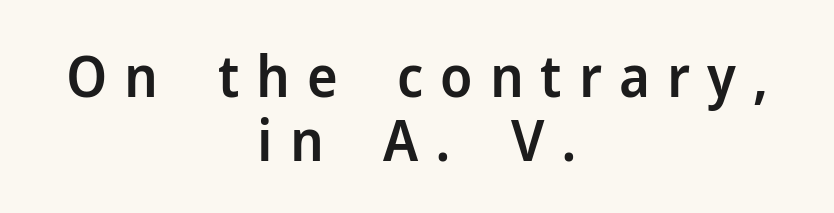
The image shows 58 px semibold sans-serif type, upright; set centered, tight line spacing (1.1x), unusually wide letter spacing (+0.29 em), not underlined; low stroke contrast and a medium x-height.
